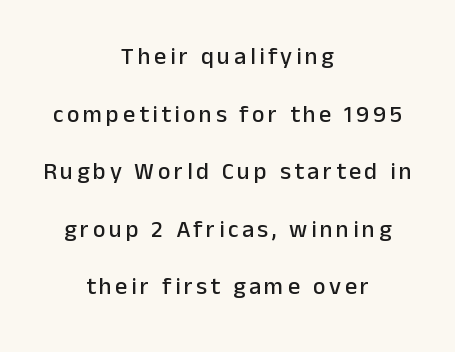
Q: Is the text italic (slanted)? A: No, it is upright.
Q: Is the text underlined? A: No.
Q: How is the paragraph aligned? A: Centered.
Q: Is the spacing between lines tight, normal or loose? A: Loose.
